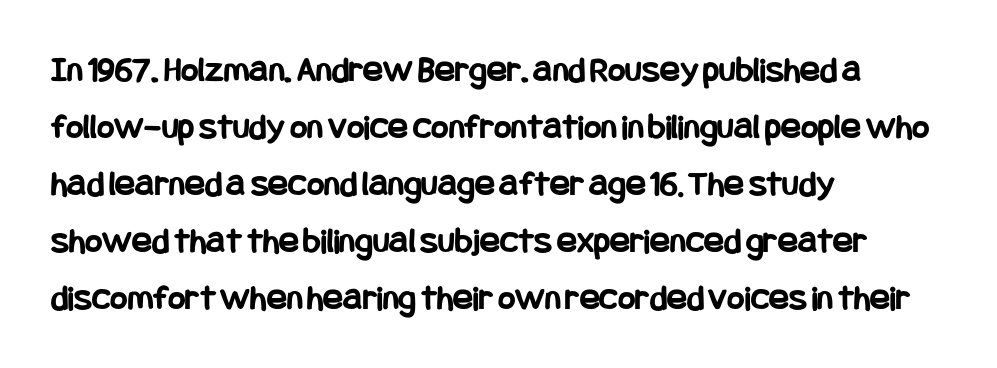
Reading down the block, your eye returns to a fixed left position each line. The glyphs have the mass of a bold cut. The horizontal fit of the characters is conventional and even. Type without underlining.
